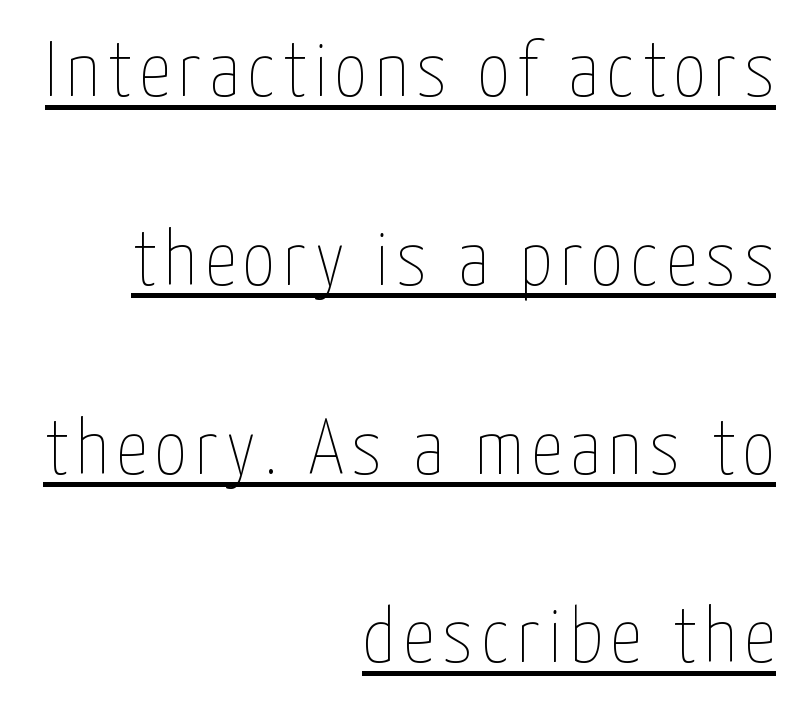
Q: Is the text bold? A: No.
Q: Is the text italic (slanted)? A: No, it is upright.
Q: Is the text underlined? A: Yes.
Q: How is the paragraph aligned? A: Right-aligned.
Q: Is the spacing between lines tight, normal or loose? A: Loose.
Q: Width (condensed, normal, or wide)? A: Condensed.
Q: Stroke contrast? A: Low.
Q: x-height? A: Medium.
Q: Monospaced? A: No.
